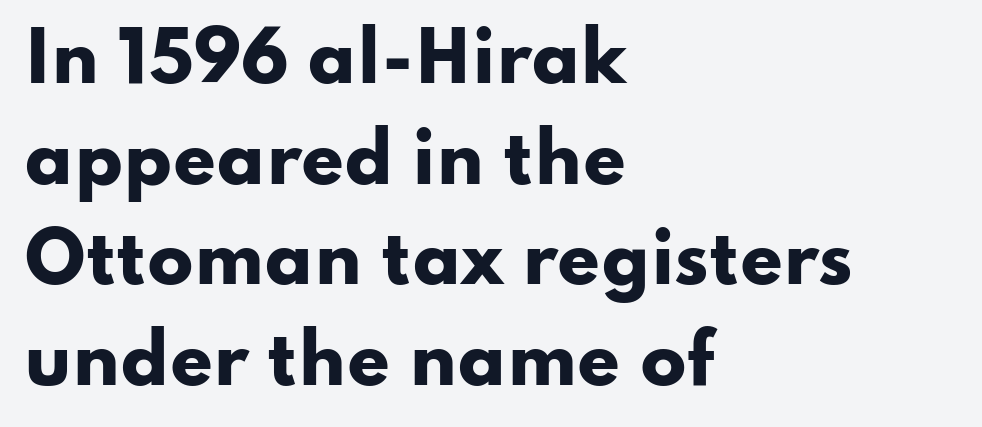
{"serif": "no", "italic": "no", "bold": "yes", "weight": "heavy", "width": "wide", "stroke_contrast": "low", "x_height": "small", "monospaced": "no", "underline": "no", "align": "left", "line_spacing": "normal", "line_spacing_ratio": 1.48, "letter_spacing": "normal", "letter_spacing_em": 0.0, "glyph_px": 68}
